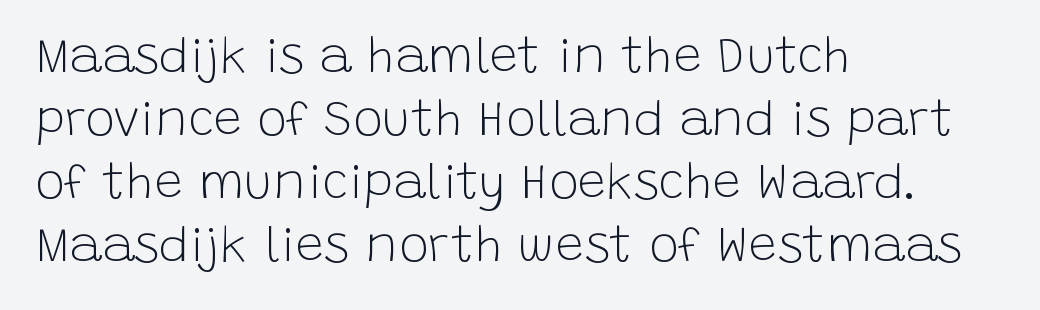
{"serif": "no", "italic": "no", "bold": "no", "weight": "light", "width": "normal", "stroke_contrast": "low", "x_height": "large", "monospaced": "no", "underline": "no", "align": "left", "line_spacing": "normal", "line_spacing_ratio": 1.26, "letter_spacing": "normal", "letter_spacing_em": 0.0, "glyph_px": 50}
